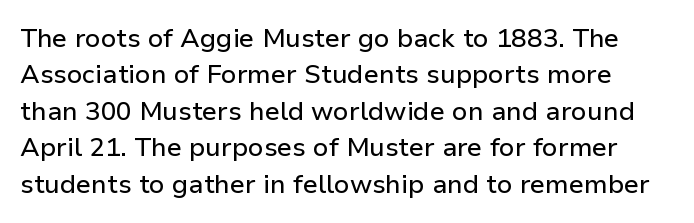
Q: Is the text italic (slanted)? A: No, it is upright.
Q: Is the text underlined? A: No.
Q: Is the spacing between letters normal or unusually wide? A: Normal.
Q: Is the spacing between lines tight, normal or loose? A: Normal.
